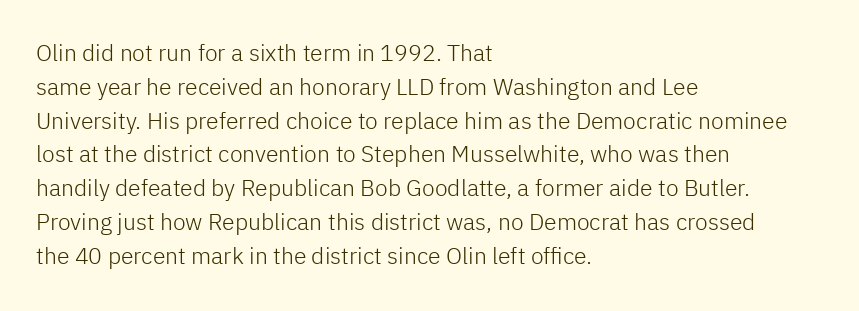
Just letters on the line, the space beneath them empty. Evenly set lines give the paragraph a standard silhouette. Heft: none added — not bold. Notice how the passage keeps a crisp vertical edge on the left only. No extra tracking has been applied to these lines. A roman cut, with each character standing at attention.
